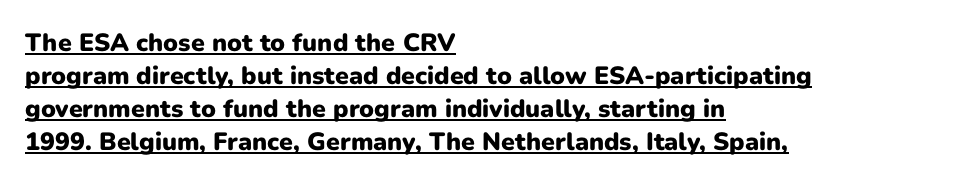
Q: Is the text bold? A: Yes.
Q: Is the text italic (slanted)? A: No, it is upright.
Q: Is the text underlined? A: Yes.
Q: How is the paragraph aligned? A: Left-aligned.
Q: Is the spacing between letters normal or unusually wide? A: Normal.
Q: Is the spacing between lines tight, normal or loose? A: Normal.
